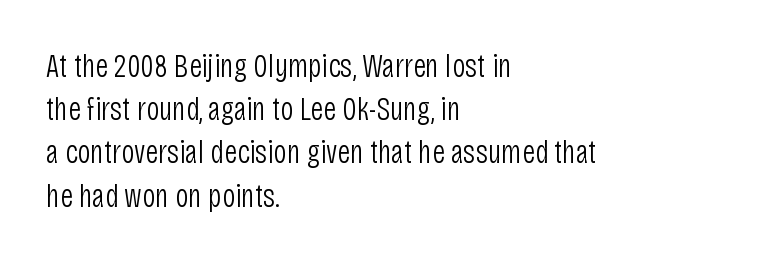
Vertical stems look standard width or narrower in stroke. Every row of glyphs begins at an identical x-position on the left. Honestly, the row spacing looks completely unremarkable. The face used here is proportionally spaced, like ordinary book or web type. How are the letters spaced? Ordinarily, with no added tracking. Designer's note — italics off, roman on.
